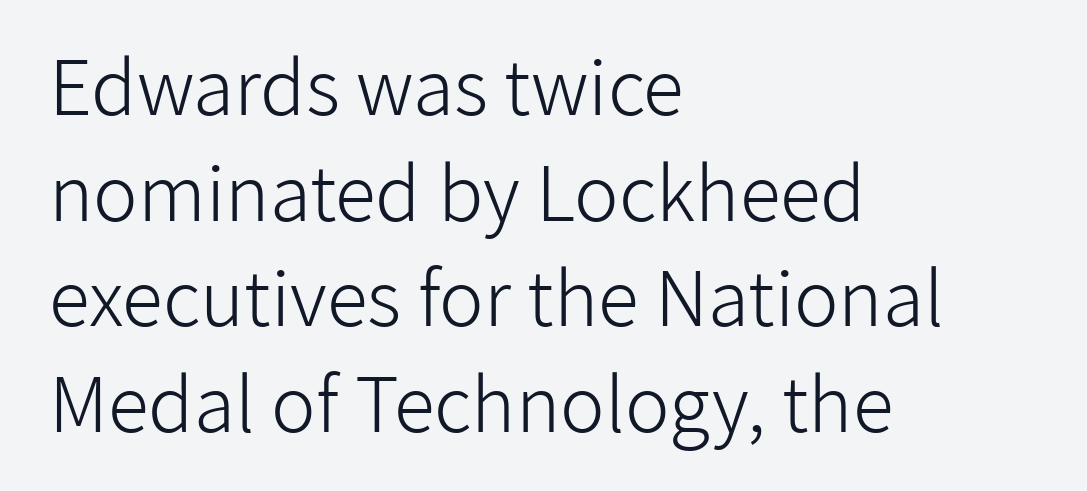
A student would call this left alignment; a typographer would say flush left, rag right. If you drew a line through each stem, it would be perfectly vertical. Rows of type keep a routine distance in the vertical direction. Caption: face not bold, strokes unweighted. The specimen omits any rule beneath the text block's lines. Here the designer chose a conventional face with non-uniform glyph widths.
